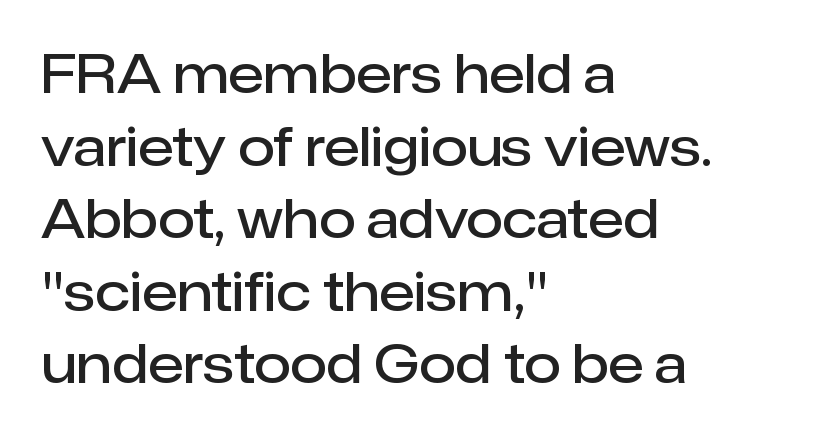
Reading down the column, the eye jumps a familiar distance to each next line. Descenders hang freely into open space. Short note: letters normally spaced. Semibold letterforms, between regular and bold. This sample is left-justified, so line endings fall wherever the words run out.
